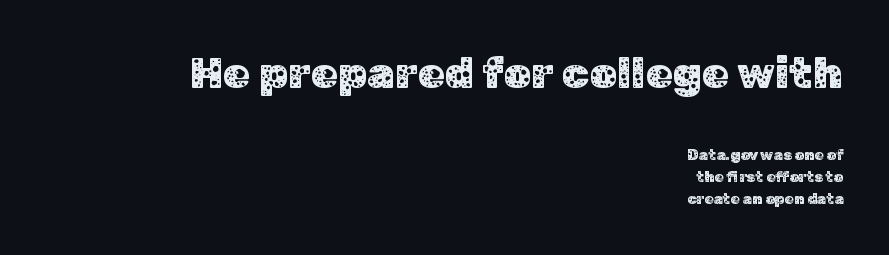
{"serif": "no", "italic": "no", "width": "normal", "stroke_contrast": "low", "x_height": "medium", "monospaced": "no", "underline": "no", "align": "right", "line_spacing": "normal", "line_spacing_ratio": 1.46, "letter_spacing": "normal", "letter_spacing_em": 0.0, "larger_block": "first", "size_ratio": 2.93, "glyph_px": 44}
